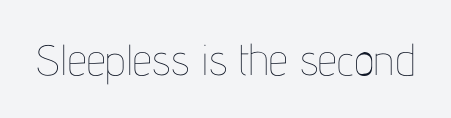
Nobody touched the tracking dial on this one. Lines of text with bare space underneath. Spacing verdict: proportional, widths tailored to each character. Notice how the stems are strictly vertical — no italics here. Is the stroke heavy? The answer is a plain regular-or-lighter.
